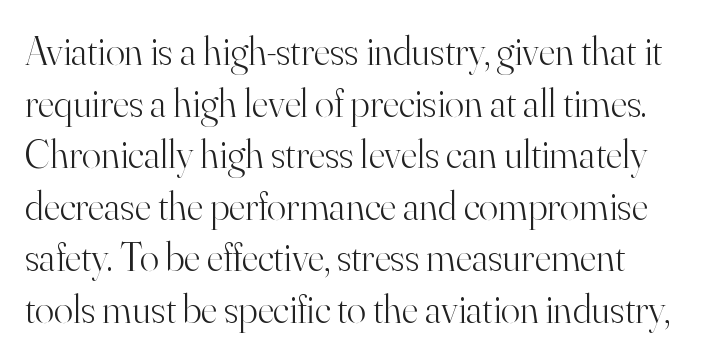
The image shows 40 px light serif type, upright; set left-aligned, normal line spacing (1.29x), normal letter spacing, not underlined; high stroke contrast and a small x-height.
